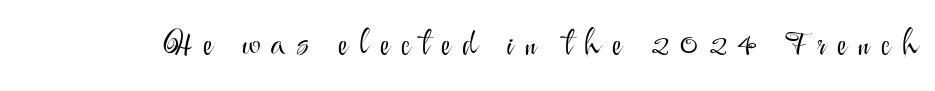
The image shows 34 px light sans-serif type; set unusually wide letter spacing (+0.33 em), not underlined; medium stroke contrast and a small x-height.
